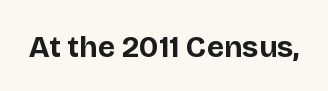
Is the type bold? Yes — the strokes are clearly thick and heavy. Decoration check: the copy has no underline. Default kerning and tracking; the words read as compact shapes. Do the characters align in a grid? No, the font is proportional.
